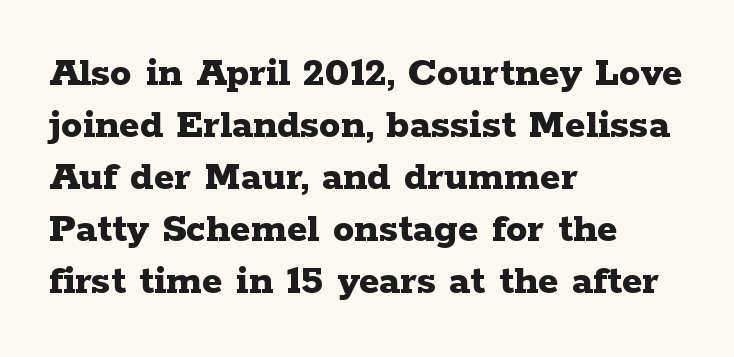
Q: Is the text bold? A: Yes.
Q: Is the text italic (slanted)? A: No, it is upright.
Q: Is the typeface a serif or a sans-serif typeface? A: Serif.
Q: Is the text underlined? A: No.
Q: How is the paragraph aligned? A: Left-aligned.
Q: Is the spacing between letters normal or unusually wide? A: Normal.
Q: Width (condensed, normal, or wide)? A: Wide.
Q: Stroke contrast? A: Low.
Q: x-height? A: Medium.
Q: Monospaced? A: No.
